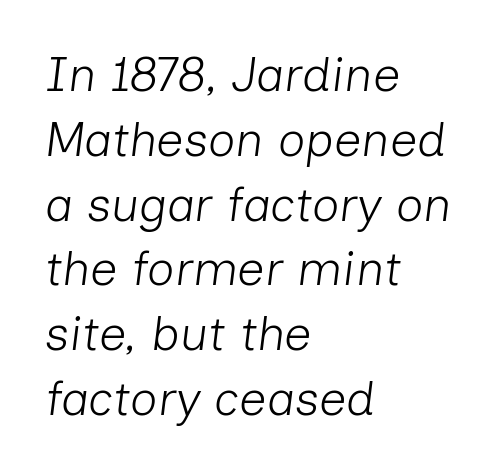
Has an underline been added? It has not. Between one letter and the next there's only the usual sliver of space. If you measured baseline to baseline, you'd find a middling distance. Typeset ragged right — the left edge is the straight one. Is the type slanted? Yes — the strokes lean at a clear angle.
